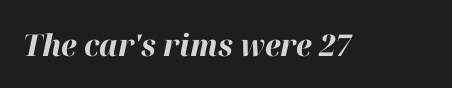
Q: Is the text bold? A: Yes.
Q: Is the text italic (slanted)? A: Yes, it leans right by about 12 degrees.
Q: Is the text underlined? A: No.
Q: Is the spacing between letters normal or unusually wide? A: Normal.
Q: Width (condensed, normal, or wide)? A: Normal.
Q: Stroke contrast? A: High.
Q: x-height? A: Medium.
Q: Monospaced? A: No.
